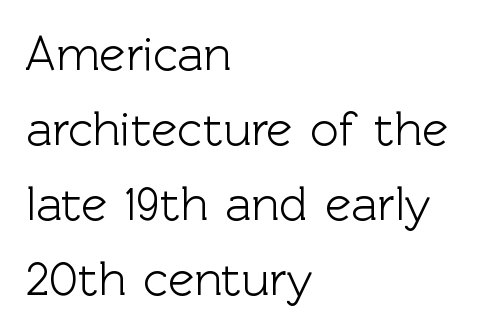
Descenders are the only things crossing below the line. This rendering uses left alignment, leaving the right contour irregular. Nobody touched the tracking dial on this one. The letters advance in unequal steps, a hallmark of proportional type. Is this a sans? Yes — the strokes have no serifs.
